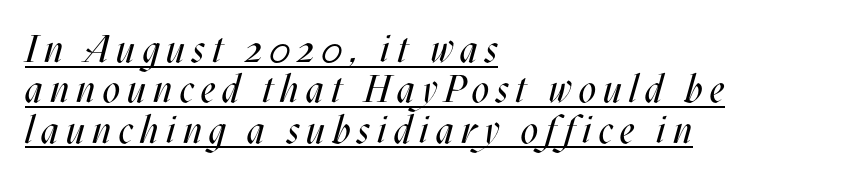
The image shows 38 px regular-weight, condensed type, italic (leaning right); set left-aligned, tight line spacing (1.06x), underlined; medium stroke contrast and a large x-height.
